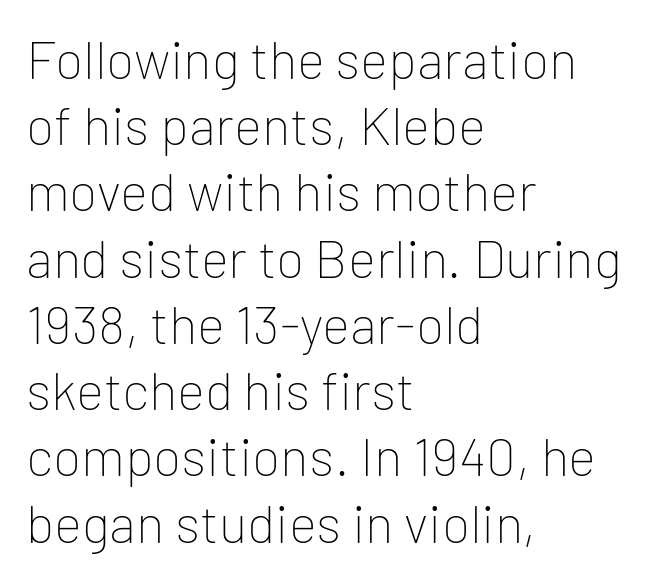
The image shows 53 px thin sans-serif type, upright; set left-aligned, normal line spacing (1.25x), normal letter spacing, not underlined; low stroke contrast and a medium x-height.
